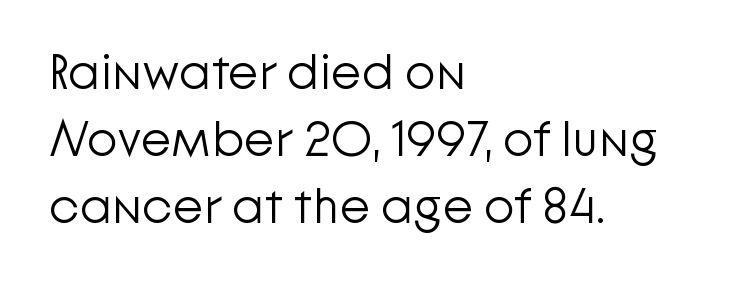
Q: Is the text bold? A: No.
Q: Is the text italic (slanted)? A: No, it is upright.
Q: Is the typeface a serif or a sans-serif typeface? A: Sans-serif.
Q: Is the text underlined? A: No.
Q: How is the paragraph aligned? A: Left-aligned.
Q: Is the spacing between letters normal or unusually wide? A: Normal.
Q: Is the spacing between lines tight, normal or loose? A: Normal.
Q: Width (condensed, normal, or wide)? A: Normal.
Q: Stroke contrast? A: Low.
Q: x-height? A: Medium.
Q: Monospaced? A: No.
